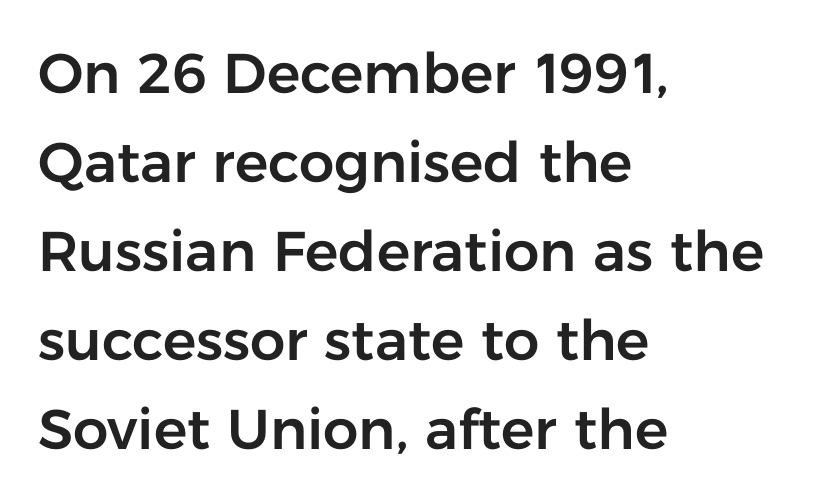
The image shows 56 px sans-serif type, upright; set left-aligned, normal line spacing (1.59x), normal letter spacing, not underlined; low stroke contrast and a medium x-height.
